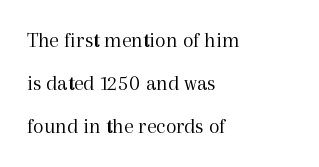
No heavy texture on the line: the type isn't bold. A clean baseline with only descenders dipping below it. Words appear dense and cohesive because spacing is normal. This block would shrink considerably if given ordinary leading; it's expanded now. Does the lettering tilt? It doesn't — this is upright.
